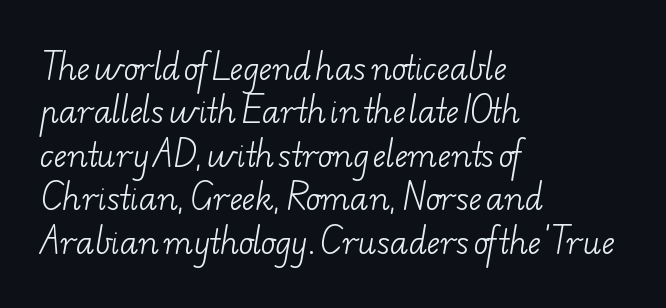
Unmarked baselines from the first word to the last. Inter-character spacing is left at the font's built-in metrics. Short and long lines alike share a common starting point at left. Baseline-to-baseline distance is the conventional proportion of letter height.
